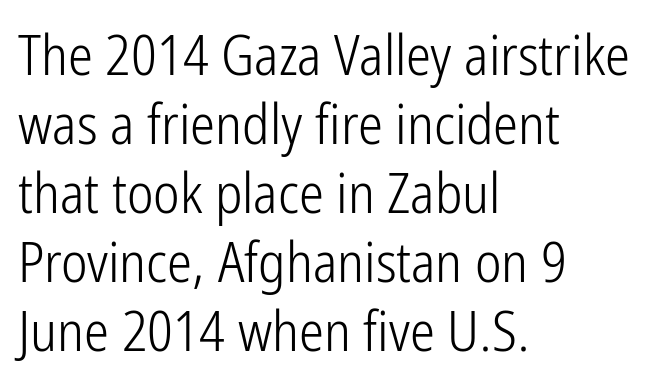
Reading down the block, your eye returns to a fixed left position each line. This is not heavy type; no bold has been used. Check the space under the baseline: it is left empty. Letter spacing: default. Stroke terminals: plain, sans-serif.
